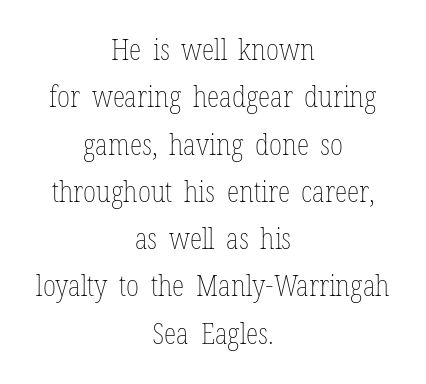
Character widths vary here, with narrow letters taking less room than wide ones. Check the space under the baseline: it is left empty. Horizontally, the lines are justified to the midpoint only. The line texture is even and compact thanks to regular tracking. Counters stay open thanks to moderate or lighter strokes. Normally led — the rows are evenly, conventionally spaced.
